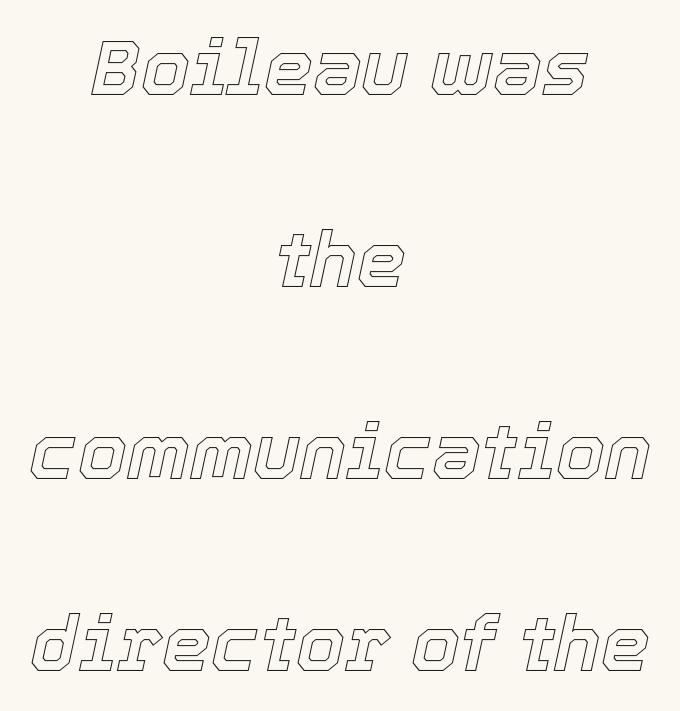
Q: Is the text italic (slanted)? A: Yes, it leans right by about 12 degrees.
Q: Is the text underlined? A: No.
Q: How is the paragraph aligned? A: Centered.
Q: Is the spacing between letters normal or unusually wide? A: Normal.
Q: Is the spacing between lines tight, normal or loose? A: Loose.
Q: Width (condensed, normal, or wide)? A: Normal.
Q: x-height? A: Medium.
Q: Monospaced? A: No.
